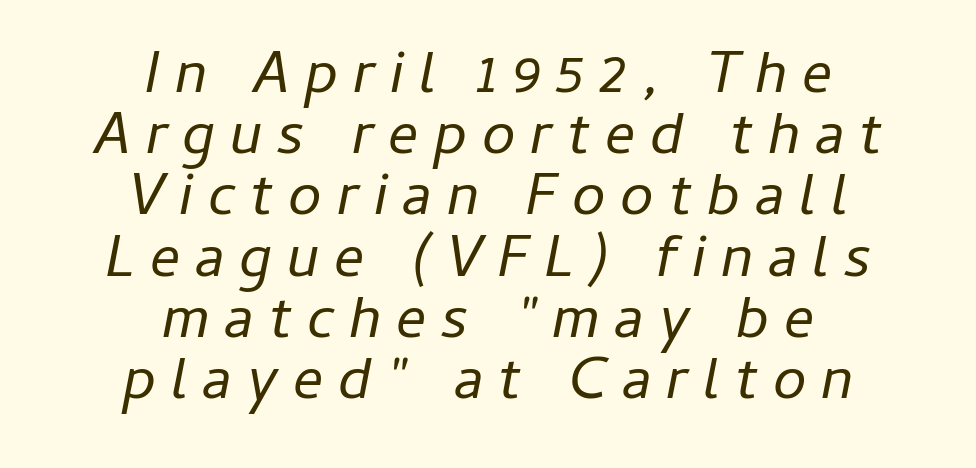
{"italic": "yes", "lean": "right", "slant_degrees": 11, "bold": "no", "weight": "regular", "width": "normal", "stroke_contrast": "low", "x_height": "medium", "monospaced": "no", "underline": "no", "align": "center", "line_spacing": "tight", "line_spacing_ratio": 1.02, "letter_spacing": "wide", "letter_spacing_em": 0.25, "glyph_px": 60}
